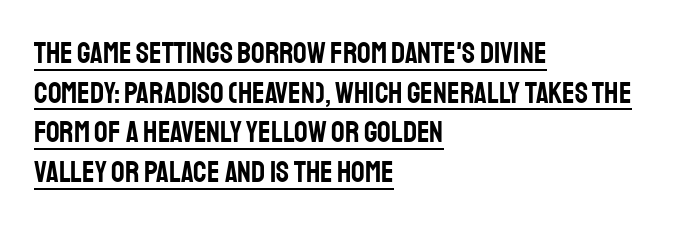
{"serif": "no", "italic": "no", "width": "condensed", "stroke_contrast": "low", "x_height": "large", "monospaced": "no", "underline": "yes", "align": "left", "line_spacing": "normal", "line_spacing_ratio": 1.32, "letter_spacing": "normal", "letter_spacing_em": 0.0, "glyph_px": 30}
